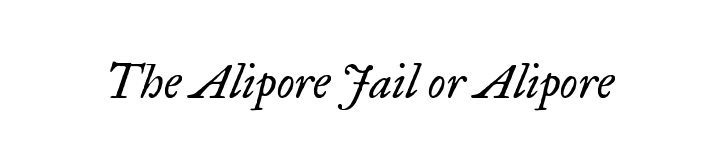
Varying glyph widths throughout — classic text-font behaviour. How are the letters spaced? Ordinarily, with no added tracking. Are there feet on the stems? There are — it's a serif. Descenders are the only things crossing below the line.
